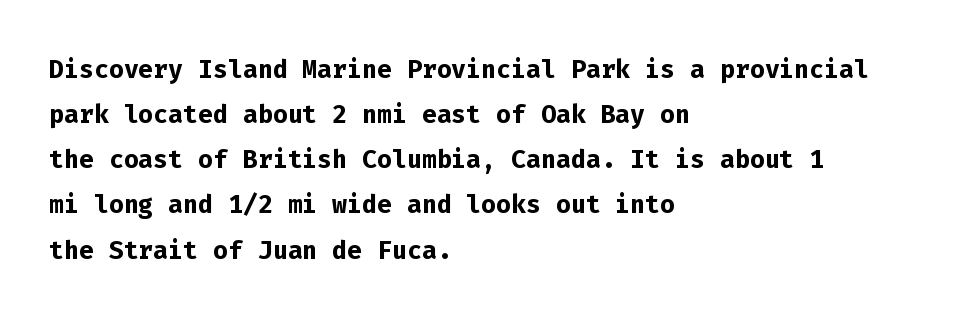
Q: Is the text bold? A: Yes.
Q: Is the text italic (slanted)? A: No, it is upright.
Q: Is the typeface a serif or a sans-serif typeface? A: Sans-serif.
Q: Is the text underlined? A: No.
Q: How is the paragraph aligned? A: Left-aligned.
Q: Is the spacing between letters normal or unusually wide? A: Normal.
Q: Is the spacing between lines tight, normal or loose? A: Normal.
Q: Width (condensed, normal, or wide)? A: Normal.
Q: Stroke contrast? A: Low.
Q: x-height? A: Medium.
Q: Monospaced? A: Yes.
